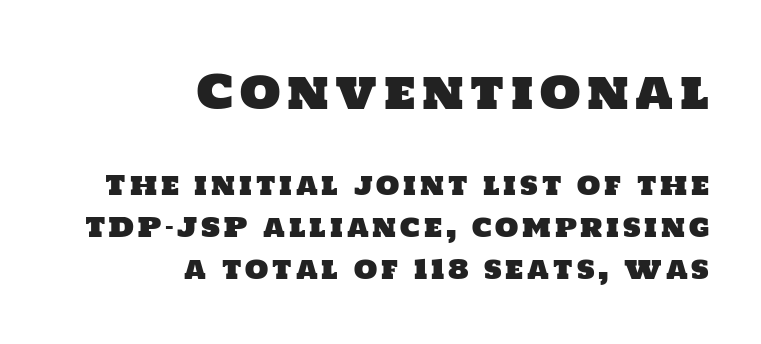
Nothing sits at the stroke ends, so this counts as sans-serif. Only glyphs here, with clear space below each row. Note: larger setting up top, smaller setting below. Rows of type keep a routine distance in the vertical direction. Proportional: the letters do not fall into vertical columns.
